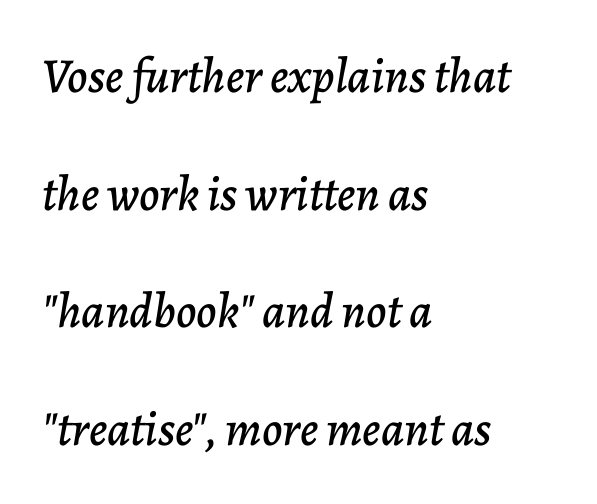
{"italic": "yes", "lean": "right", "slant_degrees": 7, "width": "normal", "stroke_contrast": "low", "x_height": "medium", "monospaced": "no", "underline": "no", "align": "left", "line_spacing": "loose", "line_spacing_ratio": 2.4, "letter_spacing": "normal", "letter_spacing_em": 0.0, "glyph_px": 49}
